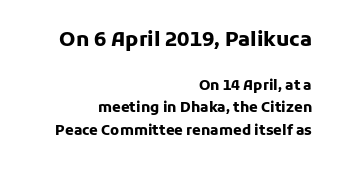
{"italic": "no", "bold": "yes", "underline": "no", "align": "right", "line_spacing": "normal", "line_spacing_ratio": 1.63, "letter_spacing": "normal", "letter_spacing_em": 0.0, "larger_block": "first", "size_ratio": 1.43, "glyph_px": 20}
